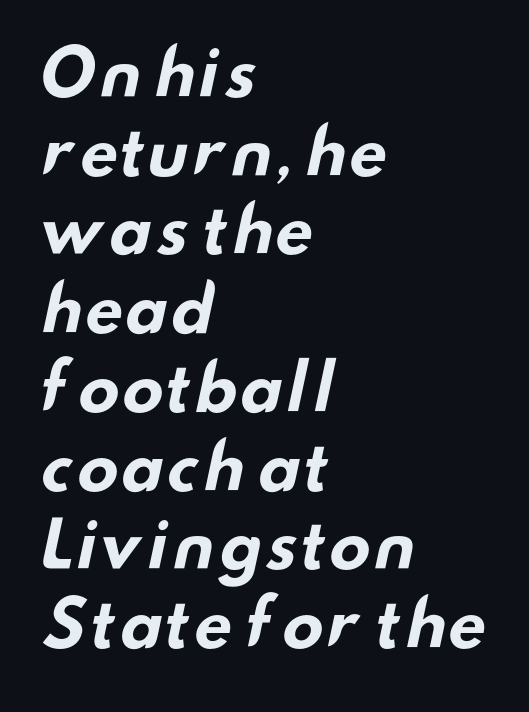
Q: Is the text bold? A: Yes.
Q: Is the typeface a serif or a sans-serif typeface? A: Sans-serif.
Q: Is the text underlined? A: No.
Q: How is the paragraph aligned? A: Left-aligned.
Q: Is the spacing between letters normal or unusually wide? A: Normal.
Q: Is the spacing between lines tight, normal or loose? A: Normal.
Q: Width (condensed, normal, or wide)? A: Wide.
Q: Stroke contrast? A: Low.
Q: x-height? A: Small.
Q: Monospaced? A: No.
